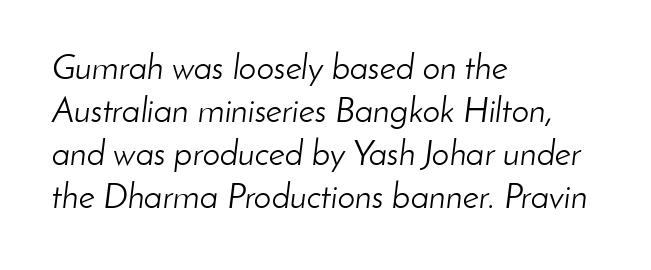
Nothing heavy about these letters — not bold at all. Short note: letters normally spaced. The glyphs look as if they've been sheared to an angle. Any mark beneath the type? The region is blank.
